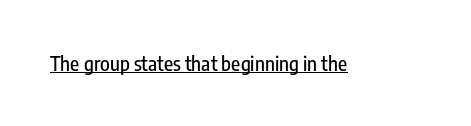
The image shows 20 px text type, upright; set normal letter spacing, underlined.
